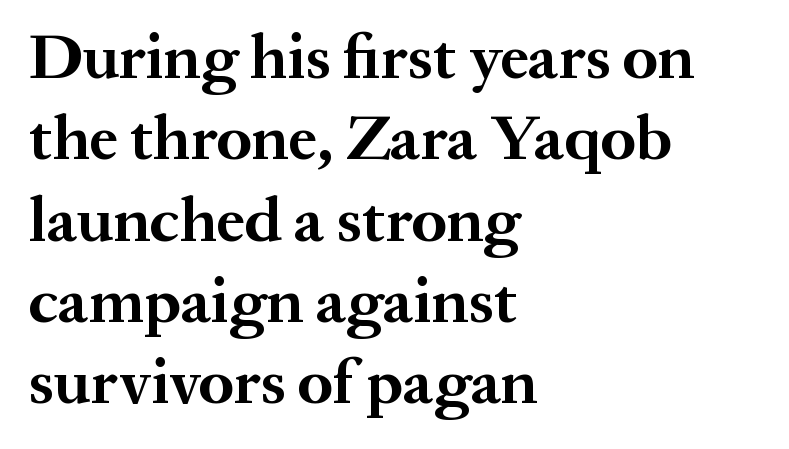
These lines are rendered in a variable-pitch font. The letters sit at their default tracking, neither squeezed nor spread. In terms of weight, the rendering is a true, heavy bold. The specimen omits any rule beneath the text block's lines. Ascenders rise straight up at ninety degrees.
